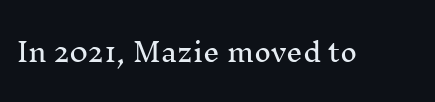
The image shows 26 px text type, upright; set normal letter spacing, not underlined.
